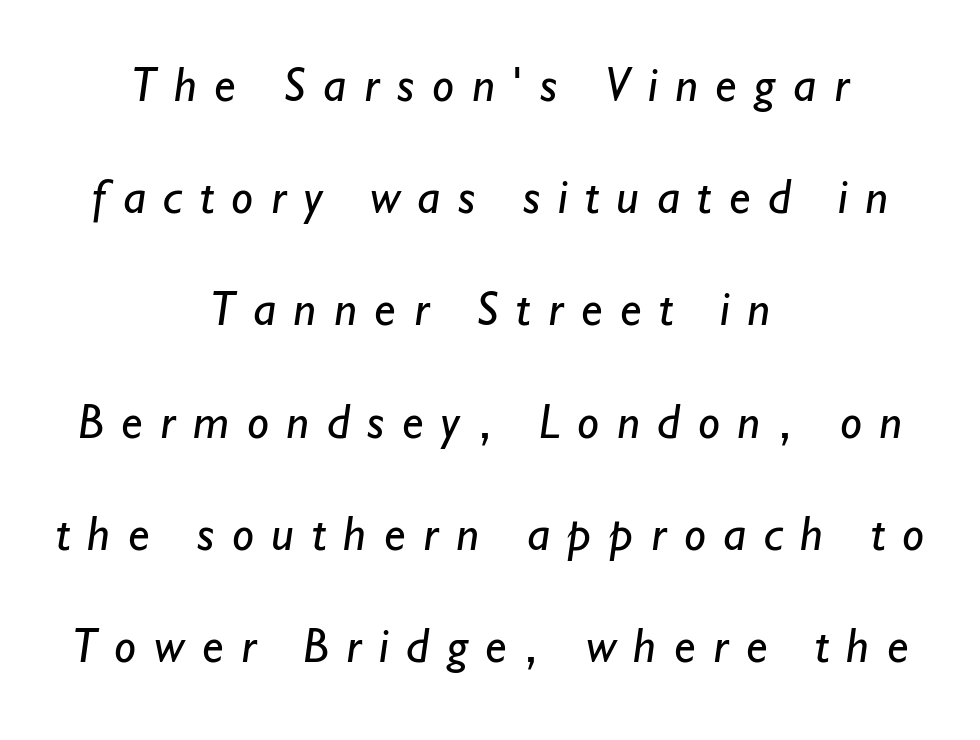
No extra ink here — the face is not bold. Students, observe: this is what heavily led, spacious text looks like. The space directly below the letters is spotless. Each letter's strokes conclude bluntly, with no projecting serifs. Compared with typical body copy, the letter spacing here is much looser.
